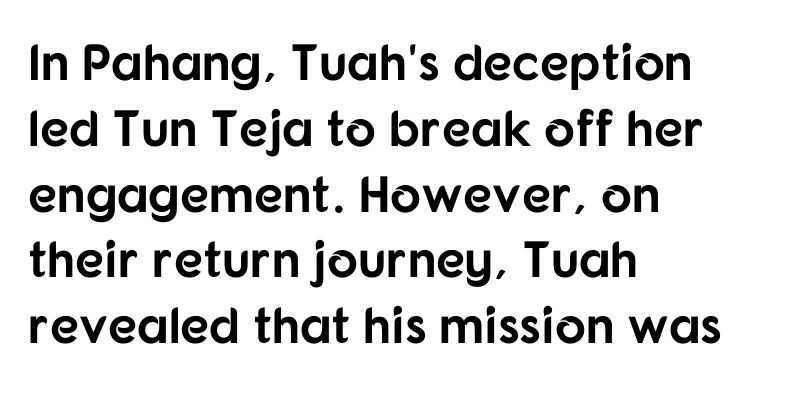
Spacing verdict: proportional, widths tailored to each character. Short and long lines alike share a common starting point at left. Bold? Absolutely — the strokes are thick and heavy. The letters stand straight up with perfectly vertical stems.
